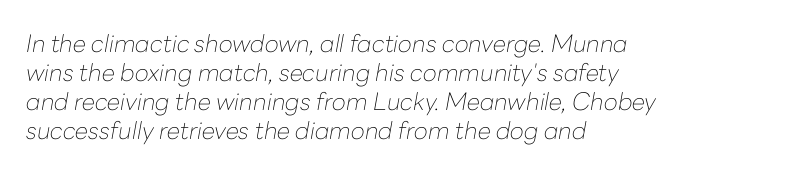
{"italic": "yes", "lean": "right", "slant_degrees": 10, "bold": "no", "underline": "no", "align": "left", "line_spacing_ratio": 1.21, "letter_spacing": "normal", "letter_spacing_em": 0.0, "glyph_px": 24}
